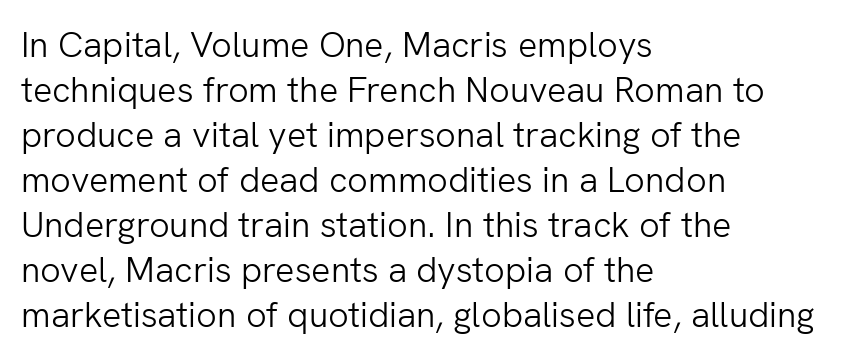
Q: Is the text bold? A: No.
Q: Is the text italic (slanted)? A: No, it is upright.
Q: Is the typeface a serif or a sans-serif typeface? A: Sans-serif.
Q: Is the text underlined? A: No.
Q: How is the paragraph aligned? A: Left-aligned.
Q: Is the spacing between letters normal or unusually wide? A: Normal.
Q: Is the spacing between lines tight, normal or loose? A: Normal.
Q: Width (condensed, normal, or wide)? A: Normal.
Q: Stroke contrast? A: Low.
Q: x-height? A: Medium.
Q: Monospaced? A: No.
